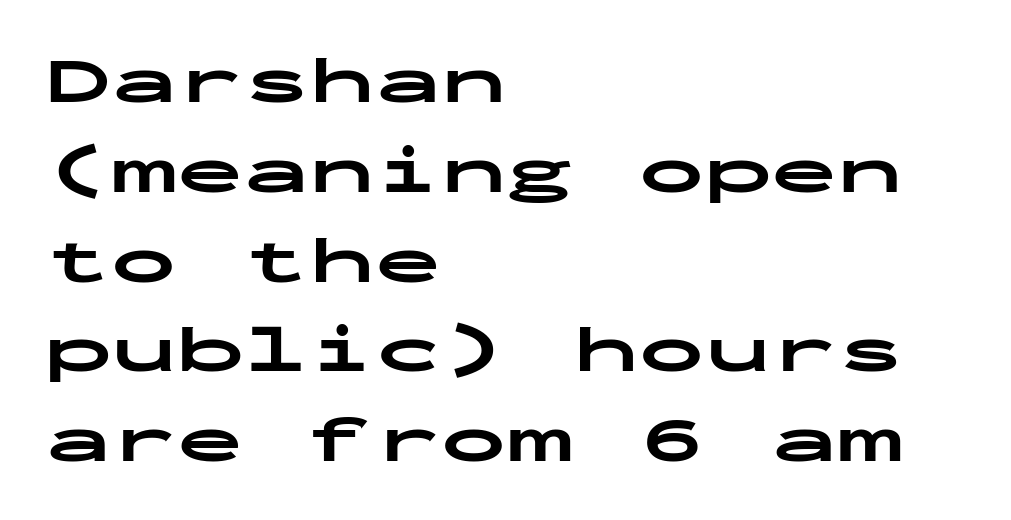
The image shows 66 px bold, wide sans-serif type, upright, monospaced; set left-aligned, normal line spacing (1.36x), normal letter spacing, not underlined; low stroke contrast and a medium x-height.
